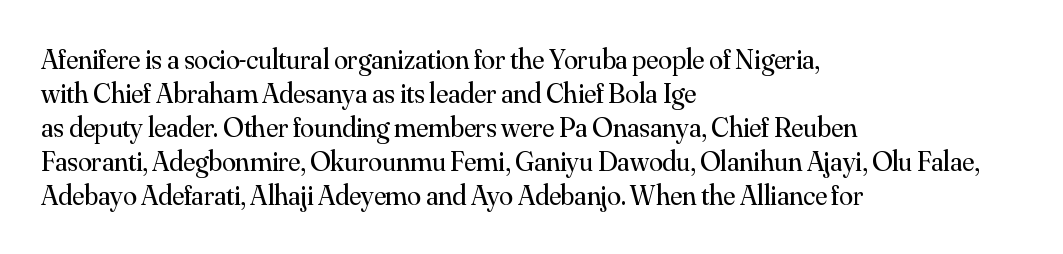
No chunkiness to these letters — they're not bold. Bare-footed words on every line. Between one letter and the next there's only the usual sliver of space. Left-aligned paragraph, ragged on the right. The passage shown is typed in a proportional face where columns would drift.
